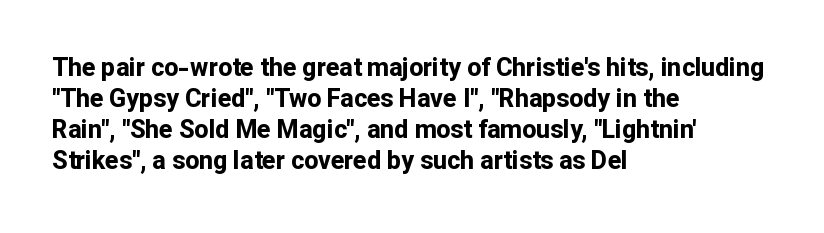
You'd pick this weight for a headline — it's a proper bold. Upright lettering throughout. Nothing unusual about the tracking: characters are spaced as the font intends. Check the space under the baseline: it is left empty.
